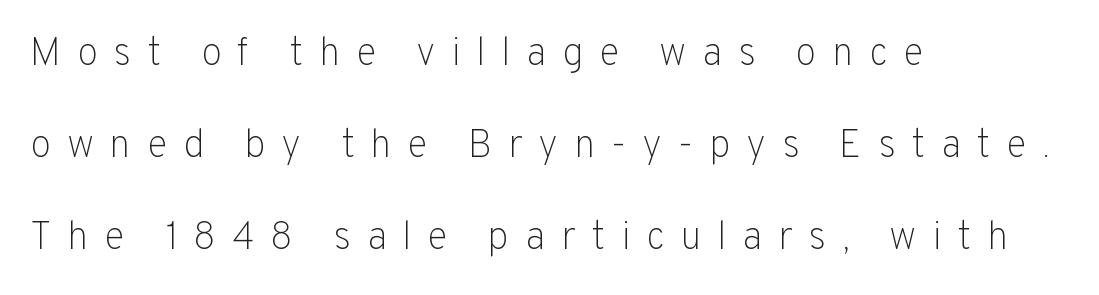
The image shows 39 px light sans-serif type, upright; set left-aligned, loose line spacing (2.36x), unusually wide letter spacing (+0.4 em), not underlined; low stroke contrast and a medium x-height.
